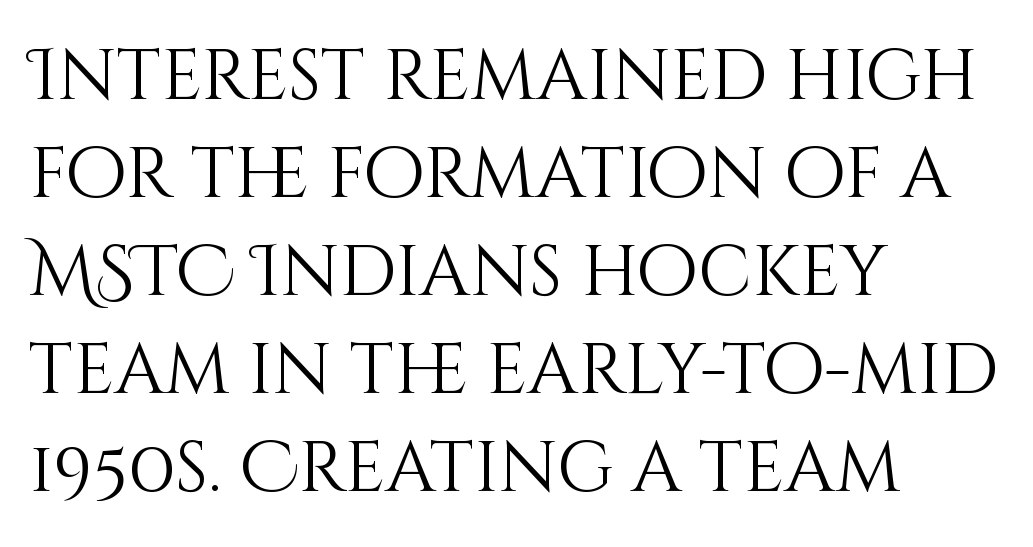
Q: Is the text bold? A: No.
Q: Is the text italic (slanted)? A: No, it is upright.
Q: Is the text underlined? A: No.
Q: How is the paragraph aligned? A: Left-aligned.
Q: Is the spacing between letters normal or unusually wide? A: Normal.
Q: Is the spacing between lines tight, normal or loose? A: Normal.
Q: Width (condensed, normal, or wide)? A: Normal.
Q: Stroke contrast? A: Medium.
Q: x-height? A: Large.
Q: Monospaced? A: No.
